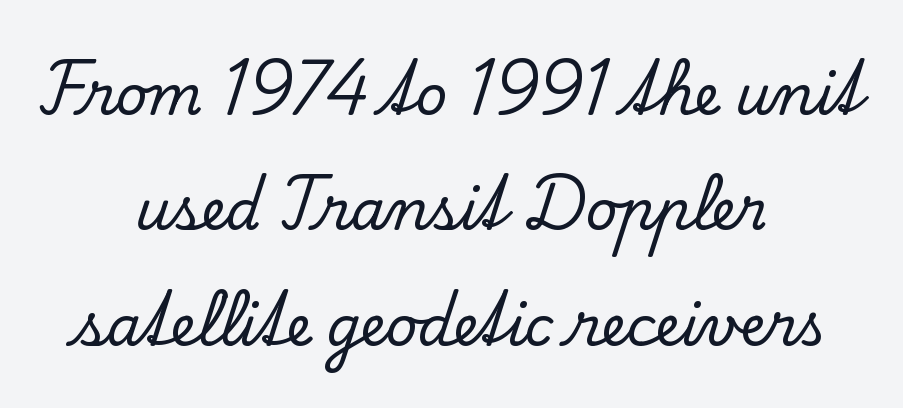
The image shows 55 px serif type; set centered, loose line spacing (2.1x), normal letter spacing, not underlined; low stroke contrast and a small x-height.
